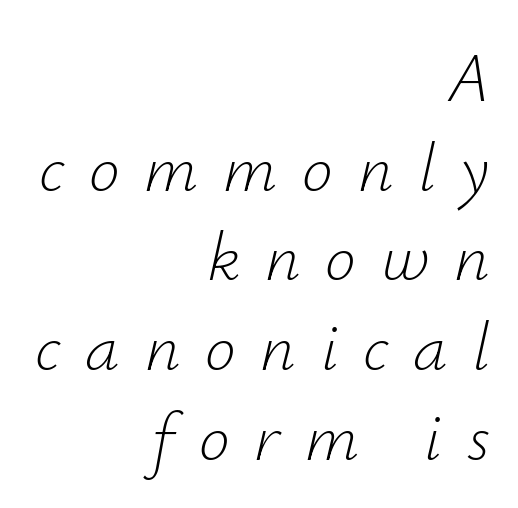
{"italic": "yes", "lean": "right", "slant_degrees": 12, "bold": "no", "weight": "light", "width": "normal", "stroke_contrast": "low", "x_height": "small", "monospaced": "no", "underline": "no", "align": "right", "line_spacing": "normal", "line_spacing_ratio": 1.3, "letter_spacing": "wide", "letter_spacing_em": 0.36, "glyph_px": 69}
